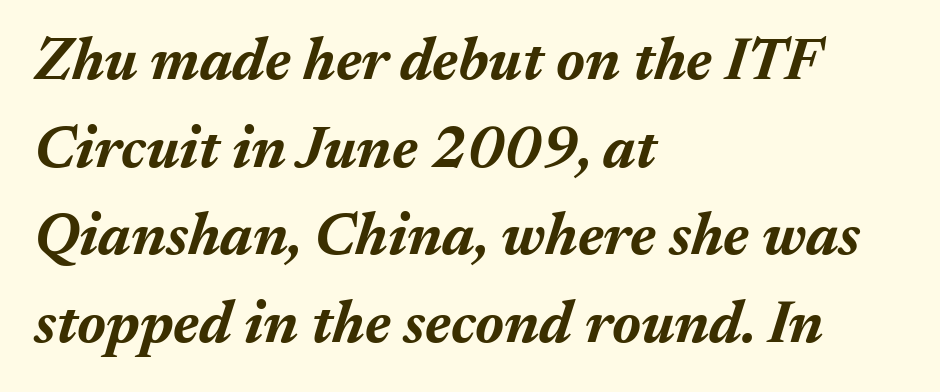
The baseline area is clear. The rendering uses natural spacing where letterforms have individual widths. Plenty of ink on the page — the face is bold. Compared with typical body copy, the letter spacing here is the same. Italic? Definitely — the glyphs are oblique. Regular leading.
